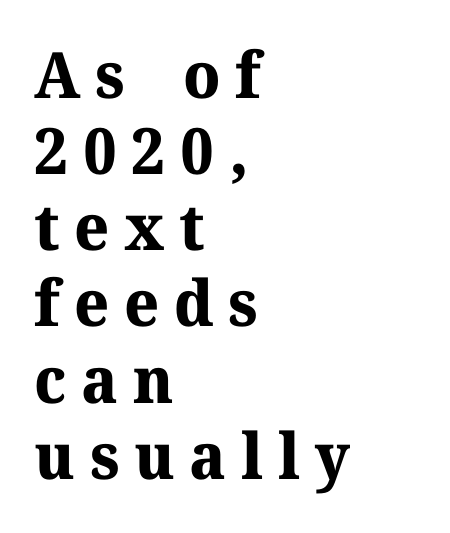
{"serif": "yes", "italic": "no", "bold": "yes", "weight": "bold", "width": "normal", "stroke_contrast": "medium", "x_height": "medium", "monospaced": "no", "underline": "no", "align": "left", "line_spacing_ratio": 1.19, "letter_spacing": "wide", "letter_spacing_em": 0.23, "glyph_px": 64}
